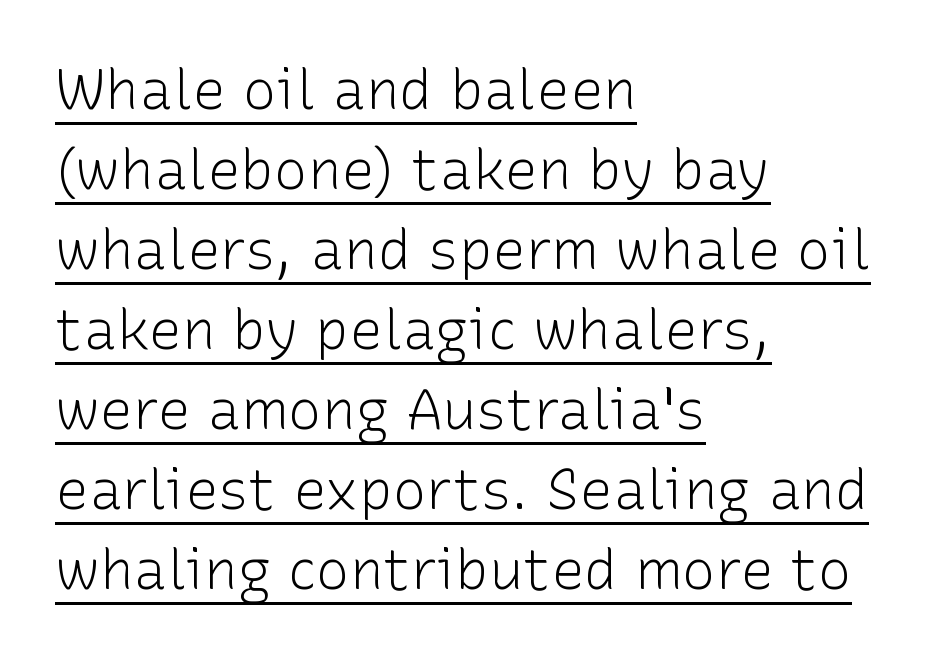
Q: Is the text bold? A: No.
Q: Is the text italic (slanted)? A: No, it is upright.
Q: Is the typeface a serif or a sans-serif typeface? A: Sans-serif.
Q: Is the text underlined? A: Yes.
Q: How is the paragraph aligned? A: Left-aligned.
Q: Is the spacing between letters normal or unusually wide? A: Normal.
Q: Is the spacing between lines tight, normal or loose? A: Normal.
Q: Width (condensed, normal, or wide)? A: Normal.
Q: Stroke contrast? A: Low.
Q: x-height? A: Medium.
Q: Monospaced? A: No.
